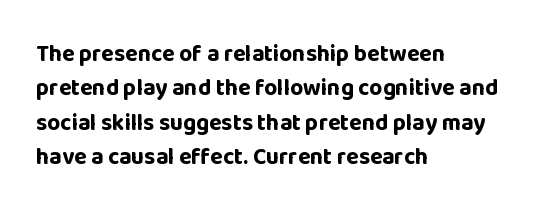
The image shows 23 px bold type, upright; set left-aligned, normal line spacing (1.49x), normal letter spacing, not underlined.
